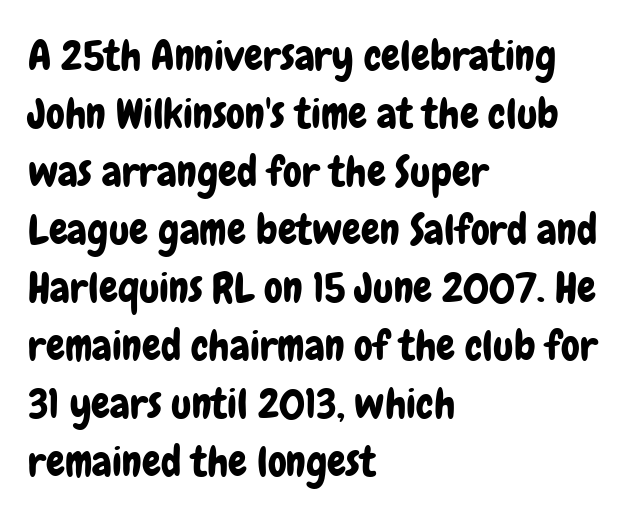
Q: Is the text italic (slanted)? A: No, it is upright.
Q: Is the typeface a serif or a sans-serif typeface? A: Sans-serif.
Q: Is the text underlined? A: No.
Q: How is the paragraph aligned? A: Left-aligned.
Q: Is the spacing between letters normal or unusually wide? A: Normal.
Q: Is the spacing between lines tight, normal or loose? A: Normal.
Q: Width (condensed, normal, or wide)? A: Condensed.
Q: Stroke contrast? A: Low.
Q: x-height? A: Medium.
Q: Monospaced? A: No.
